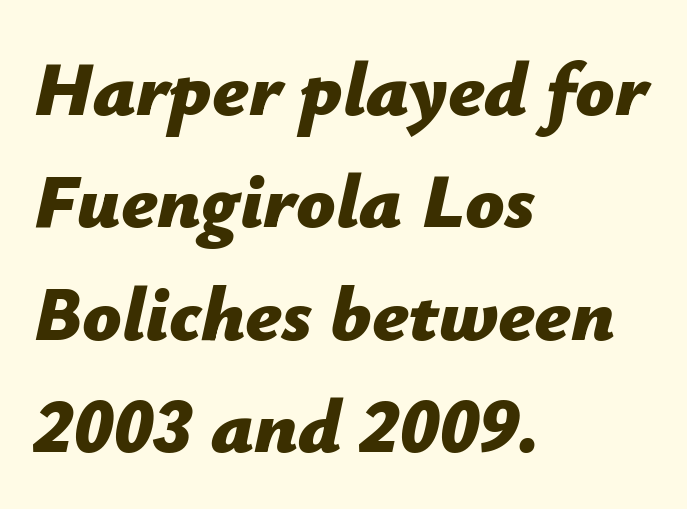
The image shows 77 px bold type, italic (leaning right); set left-aligned, normal line spacing (1.46x), normal letter spacing, not underlined; low stroke contrast and a medium x-height.
